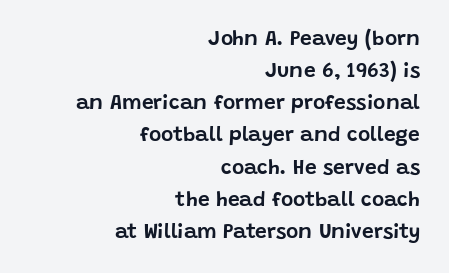
The image shows 21 px text type, upright; set right-aligned, normal line spacing (1.53x), normal letter spacing, not underlined.
